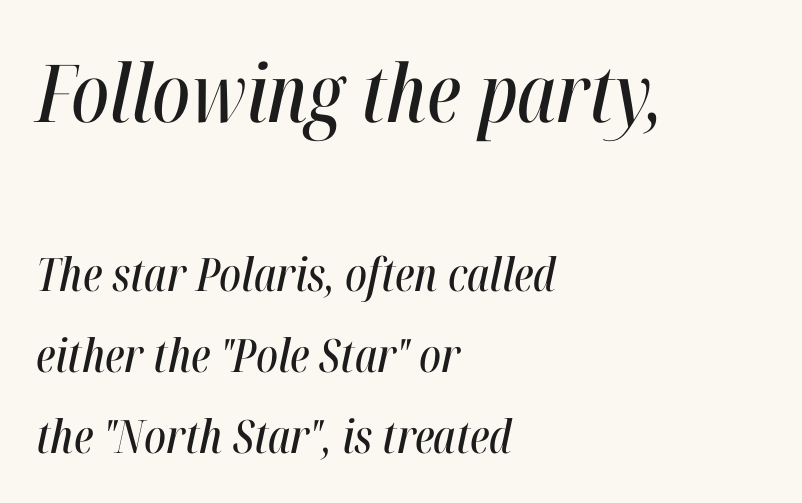
The gaps between neighbouring characters are ordinary and unremarkable. One-word summary of the alignment: left. The first block has been scaled up relative to the second. The area under the type is left untouched. Quick note: italic. Think of a printed novel: that variable character pitch is what you see here.
